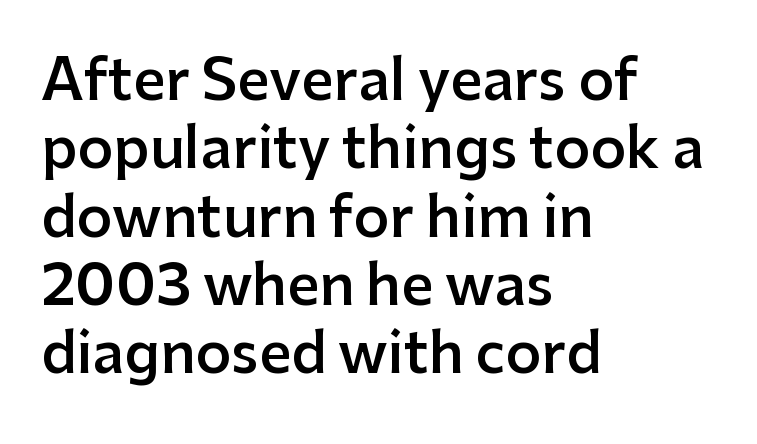
Q: Is the text bold? A: Semi-bold.
Q: Is the text italic (slanted)? A: No, it is upright.
Q: Is the typeface a serif or a sans-serif typeface? A: Sans-serif.
Q: Is the text underlined? A: No.
Q: How is the paragraph aligned? A: Left-aligned.
Q: Is the spacing between letters normal or unusually wide? A: Normal.
Q: Width (condensed, normal, or wide)? A: Normal.
Q: Stroke contrast? A: Low.
Q: x-height? A: Medium.
Q: Monospaced? A: No.
